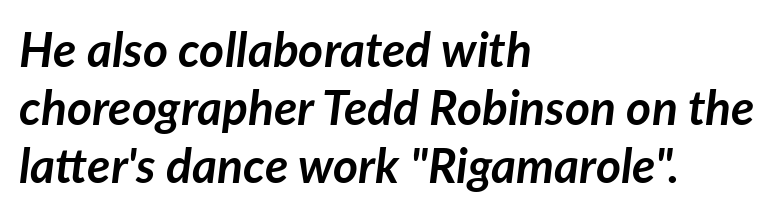
Would a proofreader flag this as italicized? Yes. What stands out about the letter spacing? Nothing — it is the standard amount. Compared with a centered layout, this one pins lines to the left instead. The strokes are fattened all the way to bold.
